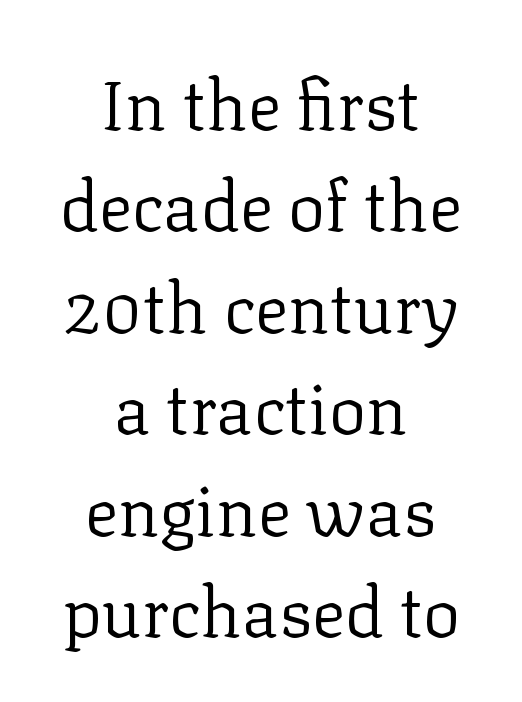
Q: Is the text bold? A: No.
Q: Is the text italic (slanted)? A: No, it is upright.
Q: Is the typeface a serif or a sans-serif typeface? A: Serif.
Q: Is the text underlined? A: No.
Q: How is the paragraph aligned? A: Centered.
Q: Is the spacing between letters normal or unusually wide? A: Normal.
Q: Is the spacing between lines tight, normal or loose? A: Normal.
Q: Width (condensed, normal, or wide)? A: Normal.
Q: Stroke contrast? A: Low.
Q: x-height? A: Medium.
Q: Monospaced? A: No.
